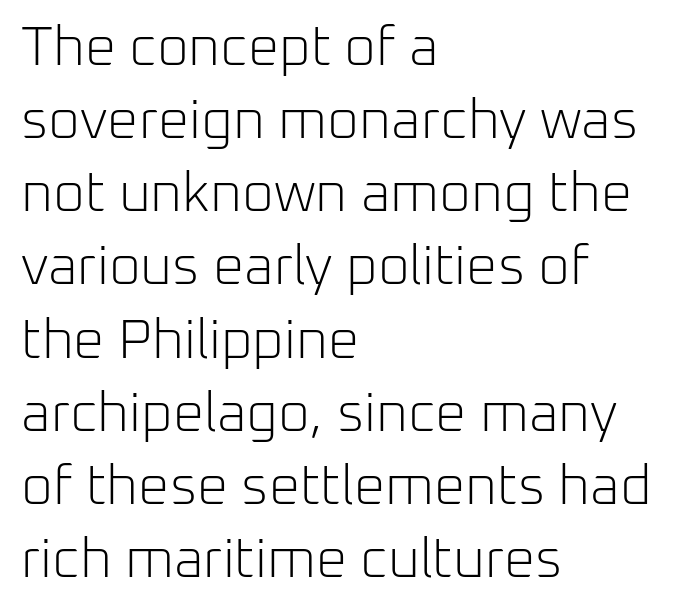
No italicization has been applied; the sample stays upright. The letters advance in unequal steps, a hallmark of proportional type. The gaps between neighbouring characters are ordinary and unremarkable. The ragged edge is on the right, which tells us the setting is flush left.
